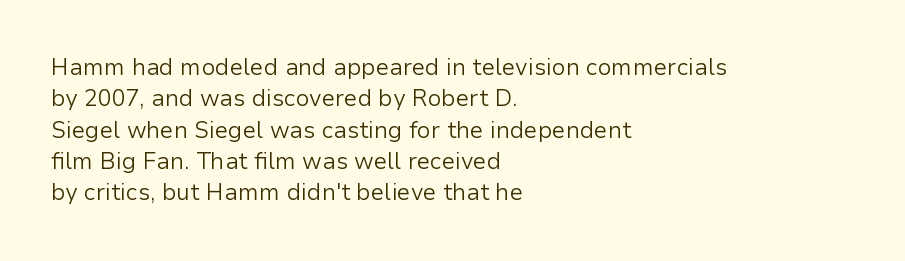
One glance says typical: line gaps are just what's usual. What stands out about the letter spacing? Nothing — it is the standard amount. This reads as an unemphasized weight, regular at the heaviest. The text block is weighted toward the left margin, trailing off unevenly rightward. Descender tails drop into unmarked territory. The specimen reads as upright at a glance.
